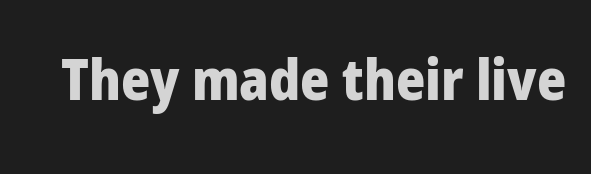
Q: Is the text bold? A: Yes.
Q: Is the text italic (slanted)? A: No, it is upright.
Q: Is the typeface a serif or a sans-serif typeface? A: Sans-serif.
Q: Is the text underlined? A: No.
Q: Is the spacing between letters normal or unusually wide? A: Normal.
Q: Width (condensed, normal, or wide)? A: Normal.
Q: Stroke contrast? A: Low.
Q: x-height? A: Medium.
Q: Monospaced? A: No.
